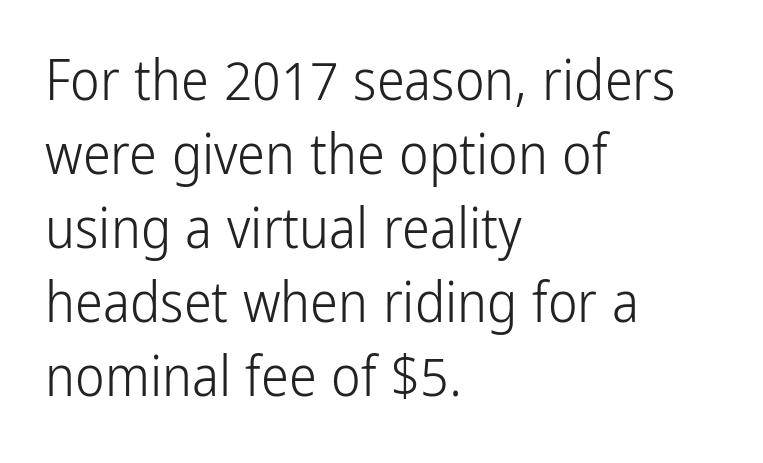
{"serif": "no", "italic": "no", "bold": "no", "weight": "light", "width": "condensed", "stroke_contrast": "low", "x_height": "medium", "monospaced": "no", "underline": "no", "align": "left", "line_spacing": "normal", "line_spacing_ratio": 1.32, "letter_spacing": "normal", "letter_spacing_em": 0.0, "glyph_px": 56}
